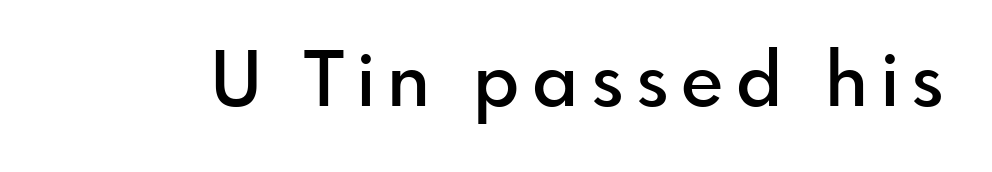
{"serif": "no", "italic": "no", "bold": "semi", "weight": "semibold", "width": "normal", "stroke_contrast": "low", "x_height": "small", "monospaced": "no", "underline": "no", "glyph_px": 74}
